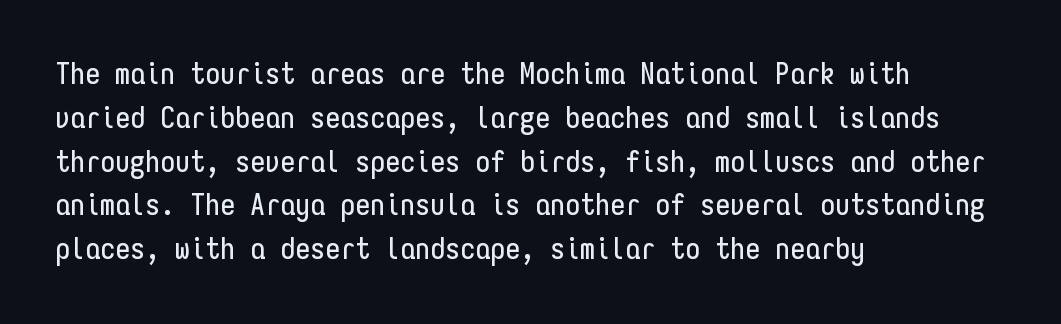
The image shows 30 px condensed sans-serif type, upright, monospaced; set left-aligned, normal line spacing (1.46x), normal letter spacing, not underlined; low stroke contrast and a medium x-height.
